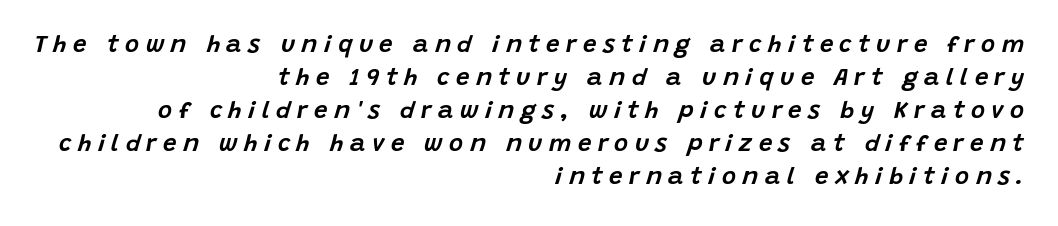
Q: Is the text italic (slanted)? A: Yes, it leans right by about 15 degrees.
Q: Is the text underlined? A: No.
Q: How is the paragraph aligned? A: Right-aligned.
Q: Is the spacing between letters normal or unusually wide? A: Unusually wide.
Q: Is the spacing between lines tight, normal or loose? A: Normal.
